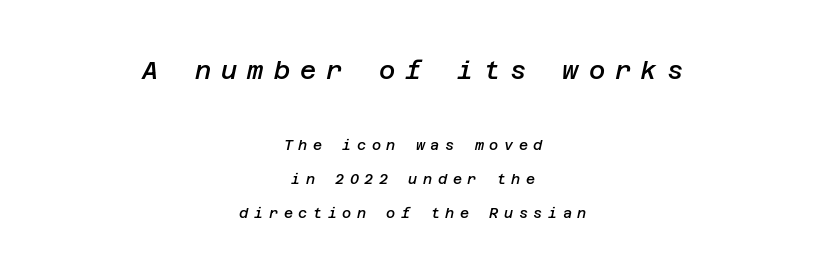
Q: Is the text bold? A: Semi-bold.
Q: Is the text italic (slanted)? A: Yes, it leans right by about 12 degrees.
Q: Is the text underlined? A: No.
Q: How is the paragraph aligned? A: Centered.
Q: Is the spacing between letters normal or unusually wide? A: Unusually wide.
Q: Is the spacing between lines tight, normal or loose? A: Loose.
Q: Which block of text is set in a larger size, the first (top) or the second (bottom)? A: The first (top) one.
